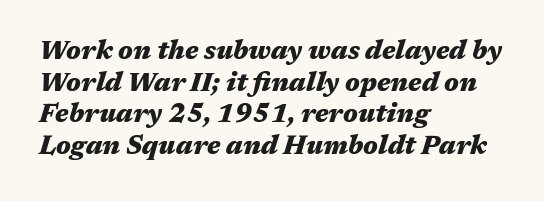
The tracking reads as untouched default to a designer's eye. Caption: bold face, heavy strokes. The rendering anchors every line to the left-hand side. The typography opts for an oblique posture over an upright one. The specimen omits any rule beneath the text block's lines.
